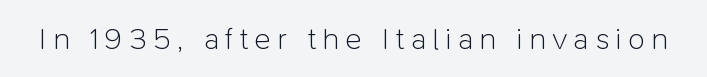
The image shows 31 px light sans-serif type, upright; set unusually wide letter spacing (+0.2 em), not underlined; low stroke contrast and a medium x-height.
